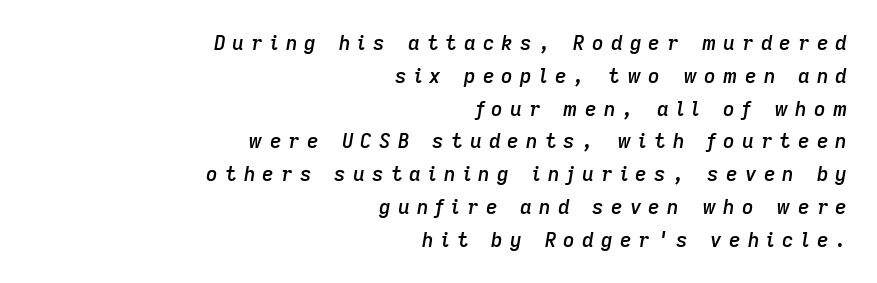
{"italic": "yes", "lean": "right", "slant_degrees": 9, "bold": "semi", "underline": "no", "align": "right", "line_spacing": "normal", "line_spacing_ratio": 1.64, "letter_spacing": "wide", "letter_spacing_em": 0.36, "glyph_px": 20}
